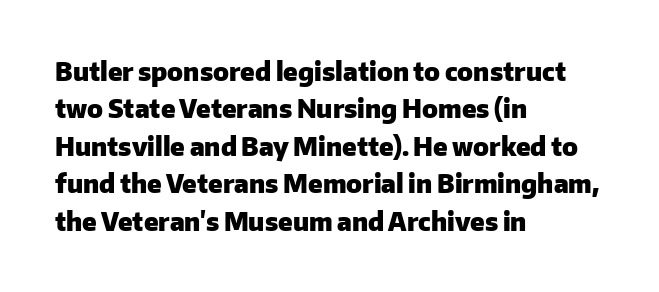
The image shows 25 px bold type, upright; set left-aligned, normal line spacing (1.5x), normal letter spacing, not underlined.
